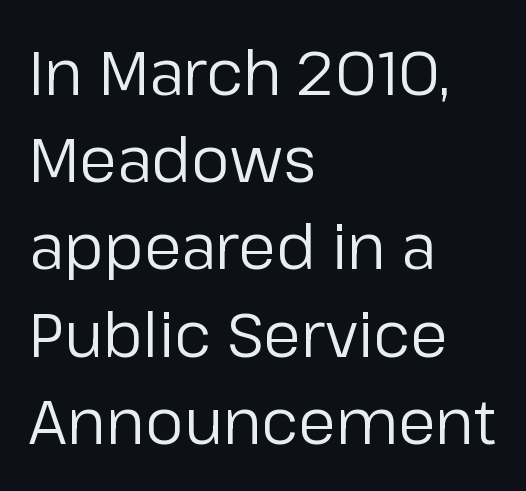
The image shows 61 px regular-weight sans-serif type, upright; set left-aligned, normal line spacing (1.43x), normal letter spacing, not underlined; low stroke contrast and a medium x-height.
